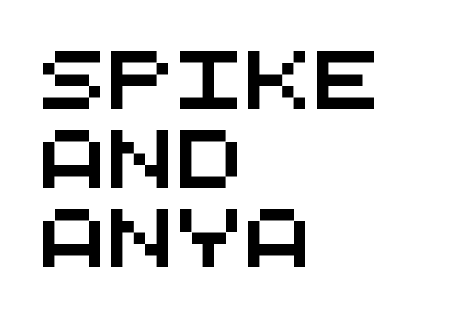
The image shows 57 px wide sans-serif type, monospaced; set left-aligned, normal line spacing (1.39x), normal letter spacing, not underlined; medium stroke contrast and a large x-height.
